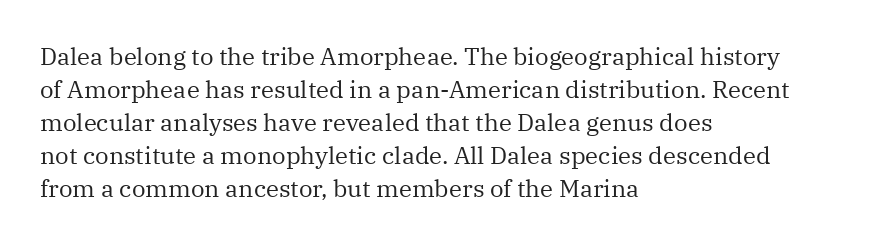
{"italic": "no", "bold": "no", "underline": "no", "align": "left", "line_spacing": "normal", "line_spacing_ratio": 1.37, "letter_spacing": "normal", "letter_spacing_em": 0.0, "glyph_px": 24}
